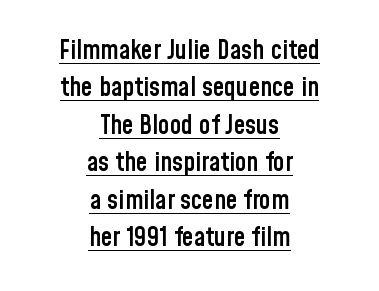
The designer left line spacing at the default. Each glyph is drawn with semibold strokes, heavier than normal yet not fully bold. It's the straight-up-and-down kind of type. Between one letter and the next there's only the usual sliver of space.
